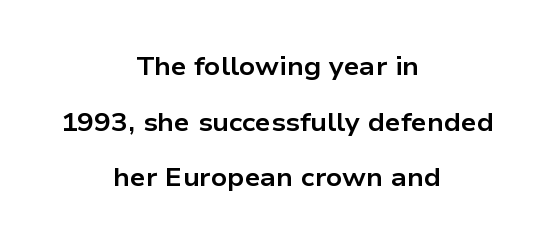
The designer dialed line spacing up above the default. Compared with an ordinary text face, these strokes are far heavier — a full bold. Layout note: lines centered. Plain, unruled lines of type. This rendering leaves character spacing at its baseline value.
